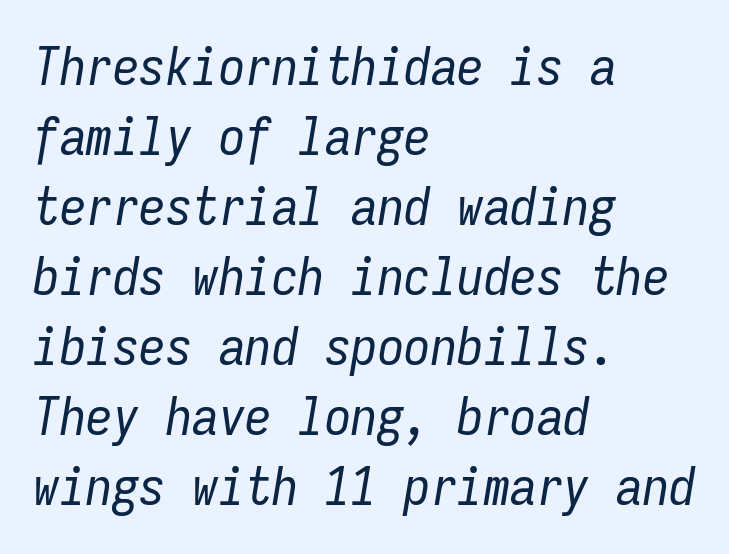
The passage shown is not underscored anywhere. This sample uses plain, unmodified letter spacing. Characters are canted at an angle relative to the baseline's perpendicular. The rendering uses typewriter-style spacing with identical character cells.
